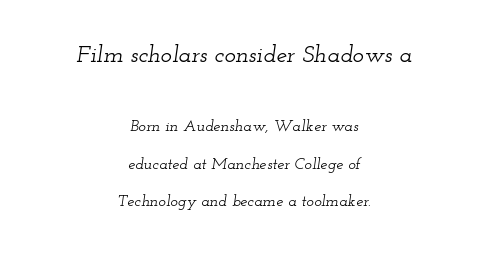
Each word holds together tightly as a unit, with standard inter-letter gaps. Check the space under the baseline: it is left empty. The space between consecutive lines is lavish. Each line is balanced around a shared central axis.
